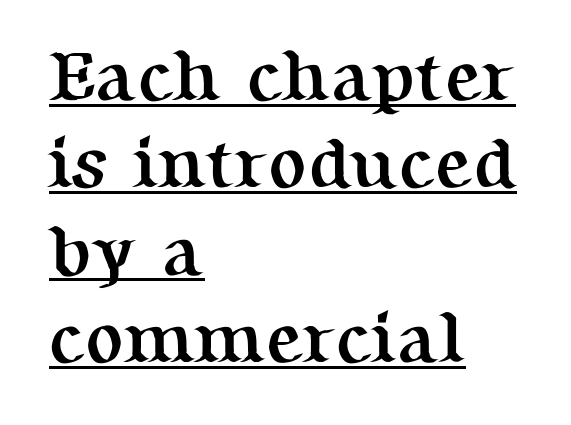
{"serif": "yes", "italic": "no", "bold": "yes", "weight": "semibold", "width": "normal", "stroke_contrast": "medium", "x_height": "medium", "monospaced": "no", "underline": "yes", "align": "left", "line_spacing_ratio": 1.23, "letter_spacing": "normal", "letter_spacing_em": 0.0, "glyph_px": 71}
